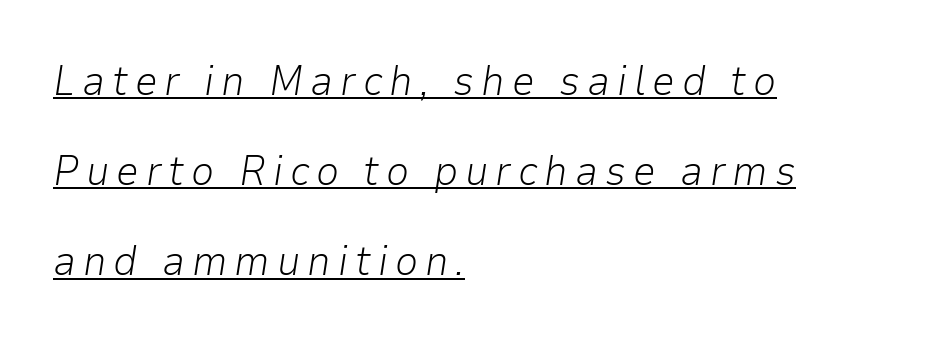
{"italic": "yes", "lean": "right", "slant_degrees": 9, "bold": "no", "weight": "light", "width": "normal", "stroke_contrast": "low", "x_height": "medium", "monospaced": "no", "underline": "yes", "align": "left", "line_spacing": "loose", "line_spacing_ratio": 2.2, "glyph_px": 41}
